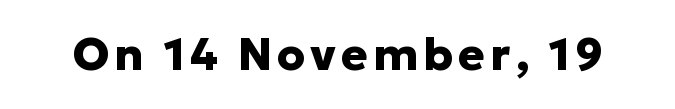
The image shows 45 px heavy sans-serif type, upright; set not underlined; low stroke contrast and a medium x-height.
